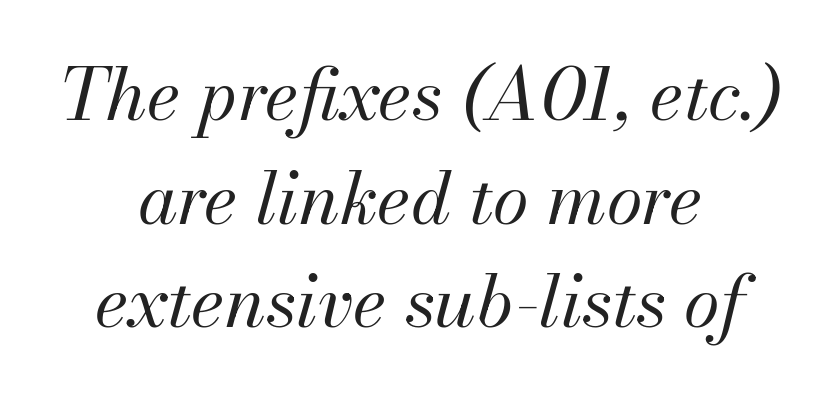
The compositor balanced each line on the midline. Does the lettering tilt? It does — this is italic. Look at the tracking — it's just the regular setting, nothing added. The strip under each line holds only bare page. A typesetter would call this proportional, since set widths differ per character.
